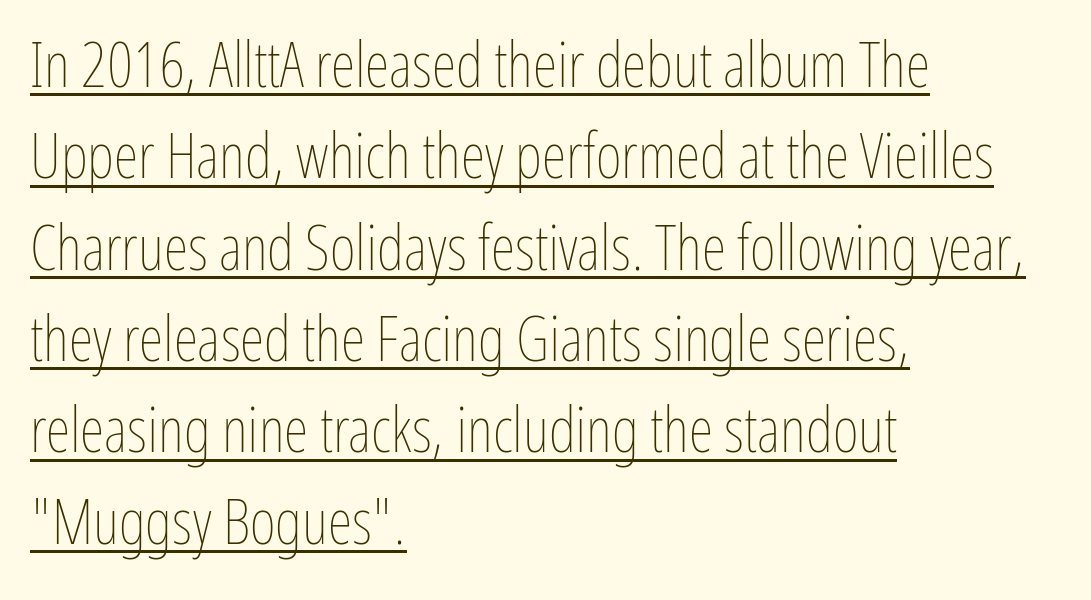
The block of text has a typical density, with ordinary space between rows. Counters stay open thanks to moderate or lighter strokes. Spacing between characters is what you'd get straight out of the box. The font's upright variant was chosen for this text.
